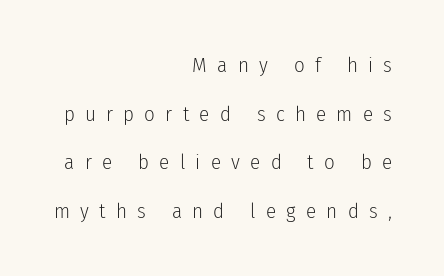
{"italic": "no", "bold": "no", "underline": "no", "align": "right", "line_spacing": "loose", "line_spacing_ratio": 2.31, "letter_spacing": "wide", "letter_spacing_em": 0.49, "glyph_px": 21}
